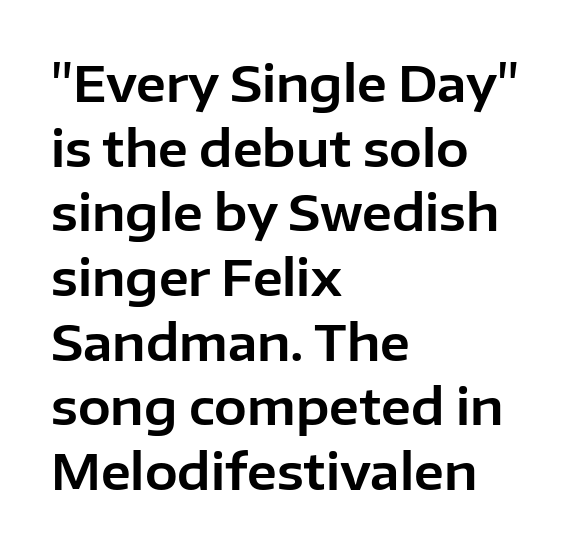
The image shows 49 px sans-serif type, upright; set left-aligned, normal line spacing (1.32x), normal letter spacing, not underlined; low stroke contrast and a medium x-height.
